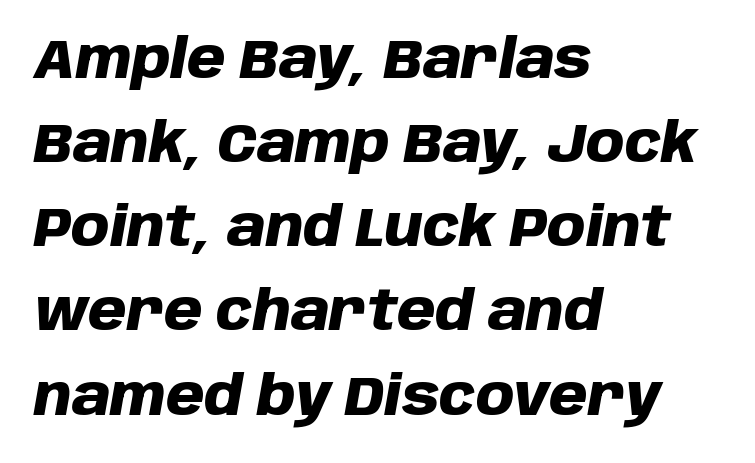
Look at the tracking — it's just the regular setting, nothing added. Check under the words: just untouched page. Line starts are locked; line ends wander. Summary of weight: heavy, a full bold. This sample has the flowing, uneven cadence of proportional lettering. Evenly set lines give the paragraph a standard silhouette.
